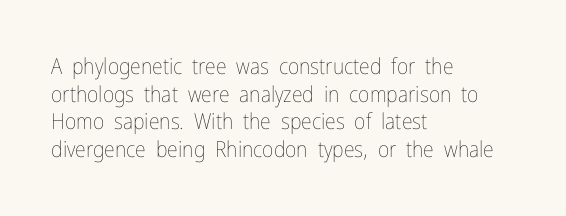
Q: Is the text bold? A: No.
Q: Is the text italic (slanted)? A: No, it is upright.
Q: Is the text underlined? A: No.
Q: How is the paragraph aligned? A: Left-aligned.
Q: Is the spacing between letters normal or unusually wide? A: Normal.
Q: Is the spacing between lines tight, normal or loose? A: Normal.
